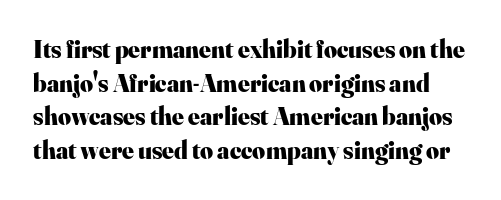
The image shows 25 px bold type, upright; set normal line spacing (1.35x), normal letter spacing, not underlined.
